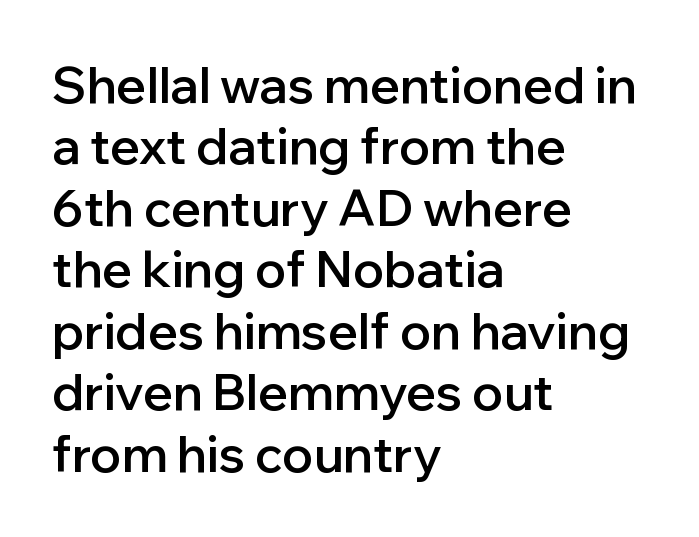
Q: Is the text bold? A: Semi-bold.
Q: Is the text italic (slanted)? A: No, it is upright.
Q: Is the typeface a serif or a sans-serif typeface? A: Sans-serif.
Q: Is the text underlined? A: No.
Q: How is the paragraph aligned? A: Left-aligned.
Q: Is the spacing between letters normal or unusually wide? A: Normal.
Q: Width (condensed, normal, or wide)? A: Normal.
Q: Stroke contrast? A: Low.
Q: x-height? A: Medium.
Q: Monospaced? A: No.
